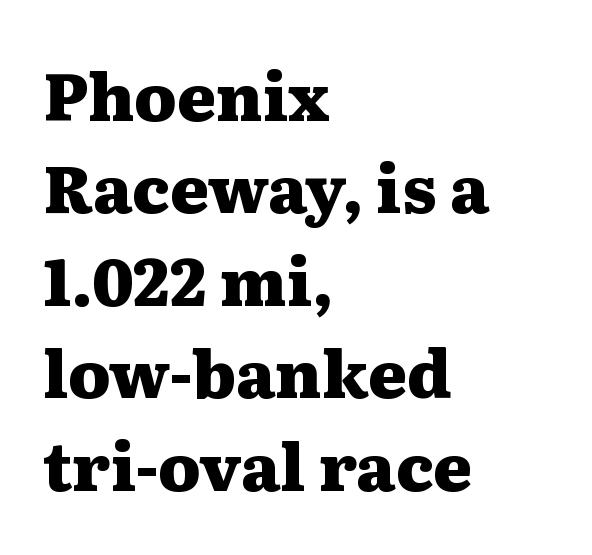
Q: Is the text bold? A: Yes.
Q: Is the text italic (slanted)? A: No, it is upright.
Q: Is the typeface a serif or a sans-serif typeface? A: Serif.
Q: Is the text underlined? A: No.
Q: How is the paragraph aligned? A: Left-aligned.
Q: Is the spacing between letters normal or unusually wide? A: Normal.
Q: Is the spacing between lines tight, normal or loose? A: Normal.
Q: Width (condensed, normal, or wide)? A: Wide.
Q: Stroke contrast? A: Medium.
Q: x-height? A: Medium.
Q: Monospaced? A: No.
